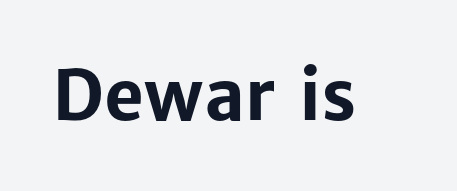
Q: Is the text bold? A: Yes.
Q: Is the text italic (slanted)? A: No, it is upright.
Q: Is the typeface a serif or a sans-serif typeface? A: Sans-serif.
Q: Is the text underlined? A: No.
Q: Is the spacing between letters normal or unusually wide? A: Normal.
Q: Width (condensed, normal, or wide)? A: Normal.
Q: Stroke contrast? A: Low.
Q: x-height? A: Medium.
Q: Monospaced? A: No.
